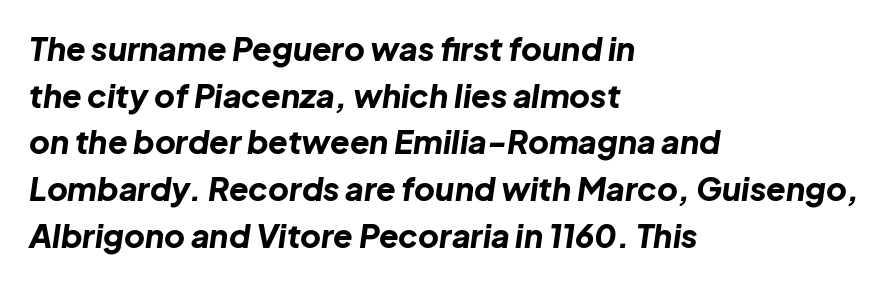
Typeset ragged right — the left edge is the straight one. Quick note: italic. The tracking reads as untouched default to a designer's eye. Note the varied advance widths — an 'i' is clearly narrower than an 'm'. You'd pick this weight for a headline — it's a proper bold.
